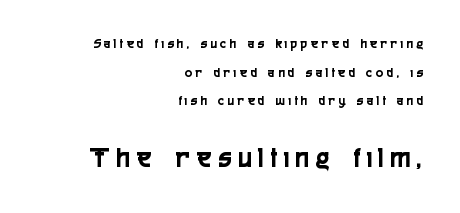
{"serif": "no", "italic": "no", "width": "condensed", "x_height": "medium", "monospaced": "no", "underline": "no", "align": "right", "line_spacing": "loose", "line_spacing_ratio": 2.05, "letter_spacing": "wide", "letter_spacing_em": 0.25, "larger_block": "second", "size_ratio": 2.07, "glyph_px": 29}
